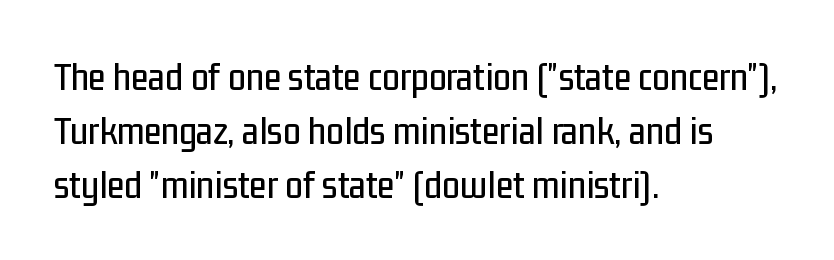
The letters advance in unequal steps, a hallmark of proportional type. A student would call this left alignment; a typographer would say flush left, rag right. The rendering shows plain stroke endings on the letterforms — a sans-serif design. Regular leading. Only glyphs here, with clear space below each row.
